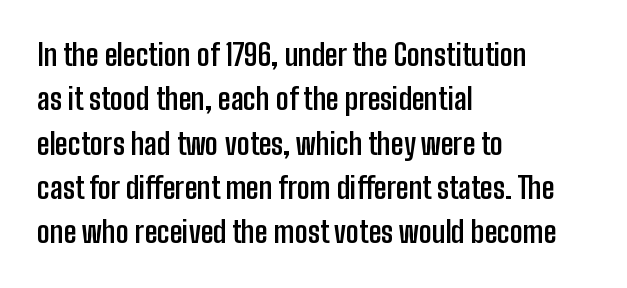
{"serif": "no", "italic": "no", "bold": "yes", "weight": "semibold", "width": "condensed", "stroke_contrast": "low", "x_height": "medium", "monospaced": "no", "underline": "no", "align": "left", "line_spacing": "normal", "line_spacing_ratio": 1.53, "letter_spacing": "normal", "letter_spacing_em": 0.0, "glyph_px": 29}
